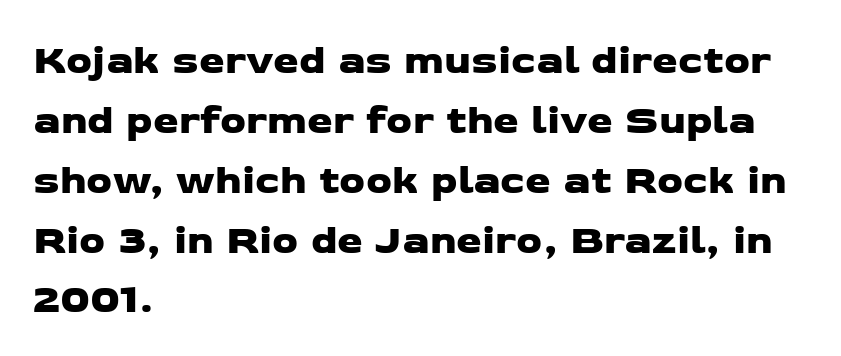
{"serif": "no", "width": "wide", "stroke_contrast": "low", "x_height": "medium", "monospaced": "no", "underline": "no", "align": "left", "line_spacing": "normal", "line_spacing_ratio": 1.46, "letter_spacing": "normal", "letter_spacing_em": 0.0, "glyph_px": 41}
